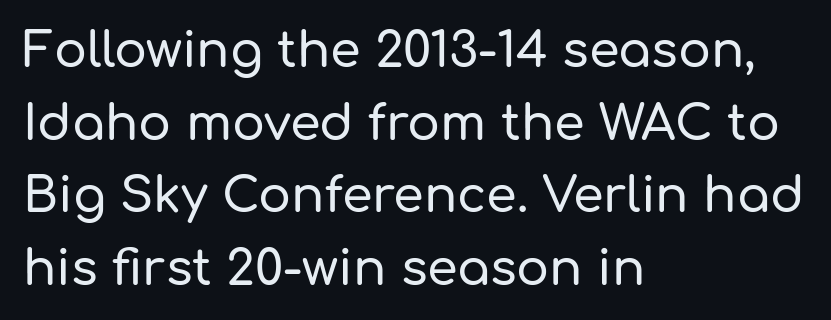
Q: Is the text italic (slanted)? A: No, it is upright.
Q: Is the typeface a serif or a sans-serif typeface? A: Sans-serif.
Q: Is the text underlined? A: No.
Q: How is the paragraph aligned? A: Left-aligned.
Q: Is the spacing between letters normal or unusually wide? A: Normal.
Q: Is the spacing between lines tight, normal or loose? A: Normal.
Q: Width (condensed, normal, or wide)? A: Normal.
Q: Stroke contrast? A: Low.
Q: x-height? A: Medium.
Q: Monospaced? A: No.
